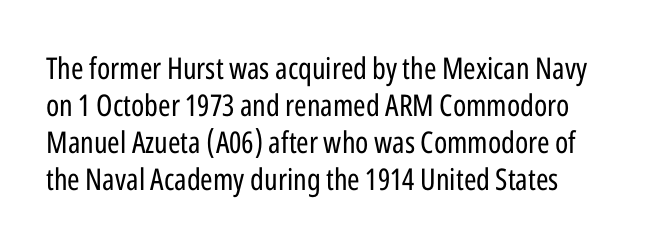
Only glyphs here, with clear space below each row. The typography opts for an upright posture over an oblique one. Looks like regular typesetting: each glyph gets only the width it needs. Stems here are at most as thick as an everyday book face.
